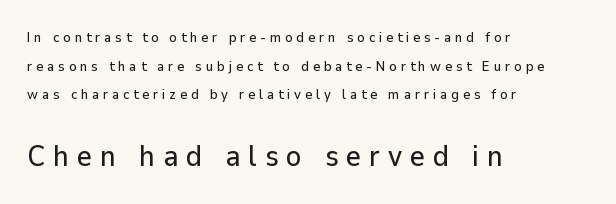
The letters advance in unequal steps, a hallmark of proportional type. Clear beneath every line of the passage. The letters carry no serifs — their stems end cleanly without finishing strokes. It's the straight-up-and-down kind of type.
